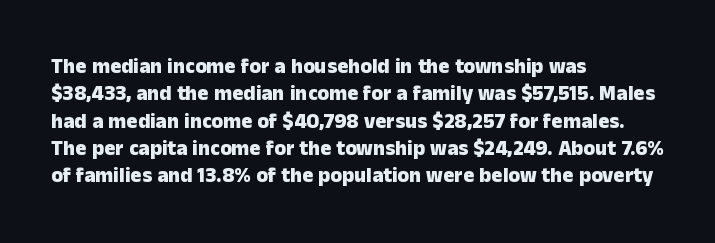
The rendering anchors every line to the left-hand side. This is the regular roman posture of the typeface. A normal amount of white space separates one row of letters from the next. The face used here is rendered with its standard letterfit. A clean baseline with only descenders dipping below it. The sample has been set heavy, in full bold.
